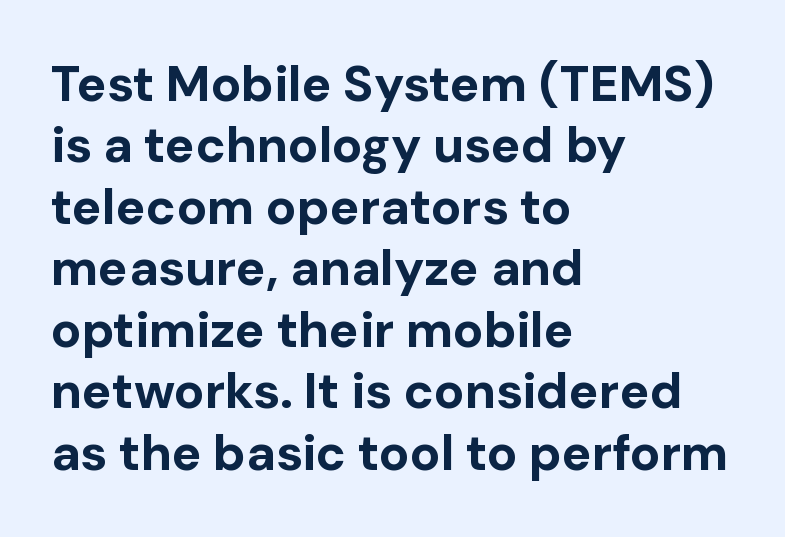
It's the straight-up-and-down kind of type. I'd describe the lettering as bold — thick and assertive. Alignment: flush left. Think of a printed novel: that variable character pitch is what you see here. The face used here is a sans, in the tradition of grotesques and geometrics. This rendering features lettering with no underline.
